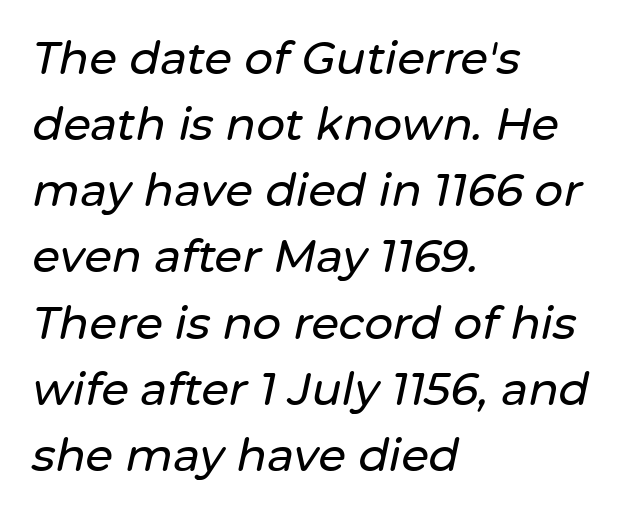
Q: Is the text italic (slanted)? A: Yes, it leans right by about 12 degrees.
Q: Is the text underlined? A: No.
Q: How is the paragraph aligned? A: Left-aligned.
Q: Is the spacing between letters normal or unusually wide? A: Normal.
Q: Is the spacing between lines tight, normal or loose? A: Normal.
Q: Width (condensed, normal, or wide)? A: Normal.
Q: Stroke contrast? A: Low.
Q: x-height? A: Medium.
Q: Monospaced? A: No.
